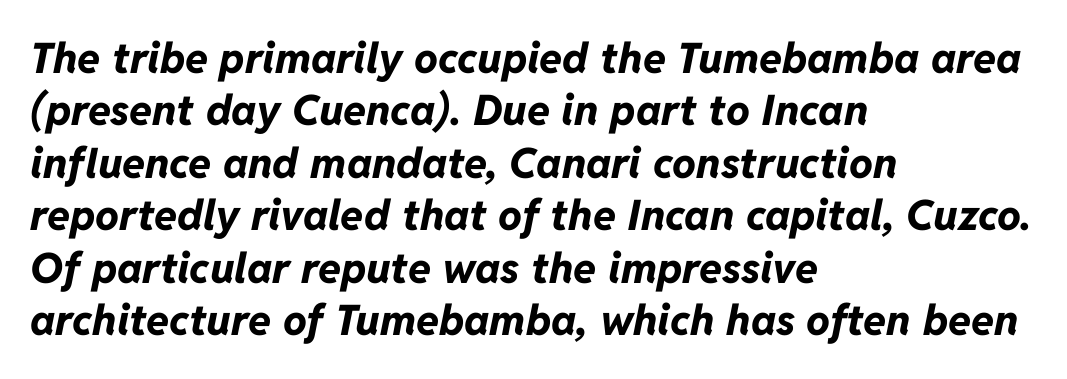
{"italic": "yes", "lean": "right", "slant_degrees": 11, "bold": "yes", "weight": "bold", "width": "normal", "stroke_contrast": "low", "x_height": "medium", "monospaced": "no", "underline": "no", "align": "left", "line_spacing": "normal", "line_spacing_ratio": 1.25, "letter_spacing": "normal", "letter_spacing_em": 0.0, "glyph_px": 42}
